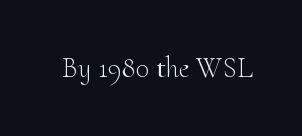
Q: Is the text bold? A: No.
Q: Is the text italic (slanted)? A: No, it is upright.
Q: Is the typeface a serif or a sans-serif typeface? A: Serif.
Q: Is the text underlined? A: No.
Q: Is the spacing between letters normal or unusually wide? A: Normal.
Q: Width (condensed, normal, or wide)? A: Normal.
Q: Stroke contrast? A: Medium.
Q: x-height? A: Small.
Q: Monospaced? A: No.
